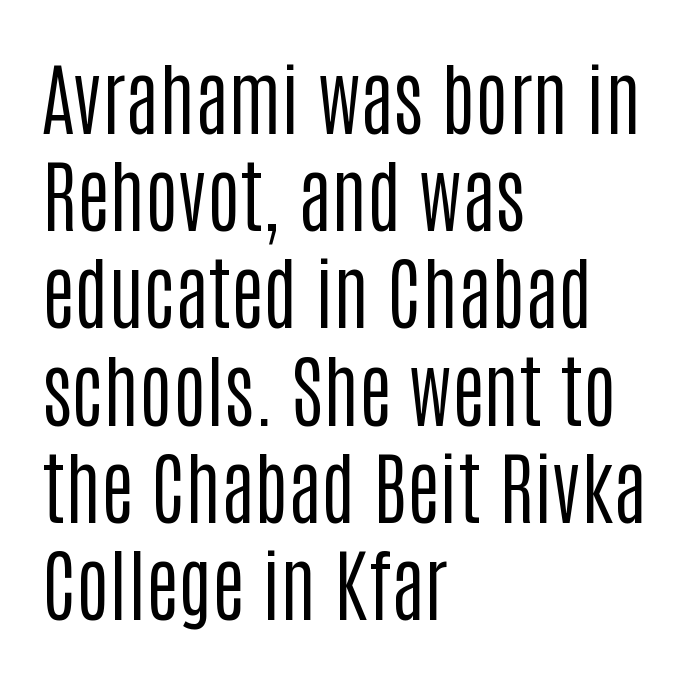
Q: Is the text bold? A: No.
Q: Is the text italic (slanted)? A: No, it is upright.
Q: Is the typeface a serif or a sans-serif typeface? A: Sans-serif.
Q: Is the text underlined? A: No.
Q: How is the paragraph aligned? A: Left-aligned.
Q: Is the spacing between letters normal or unusually wide? A: Normal.
Q: Width (condensed, normal, or wide)? A: Condensed.
Q: Stroke contrast? A: Low.
Q: x-height? A: Large.
Q: Monospaced? A: No.
